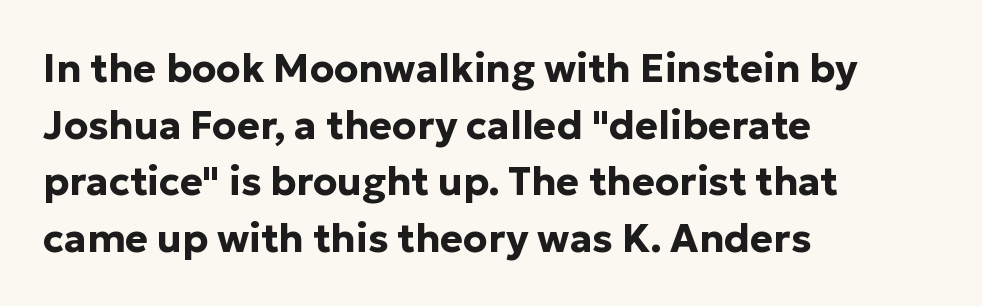
{"serif": "no", "italic": "no", "bold": "yes", "weight": "bold", "width": "normal", "stroke_contrast": "low", "x_height": "medium", "monospaced": "no", "underline": "no", "align": "left", "line_spacing": "normal", "line_spacing_ratio": 1.45, "letter_spacing": "normal", "letter_spacing_em": 0.0, "glyph_px": 39}
